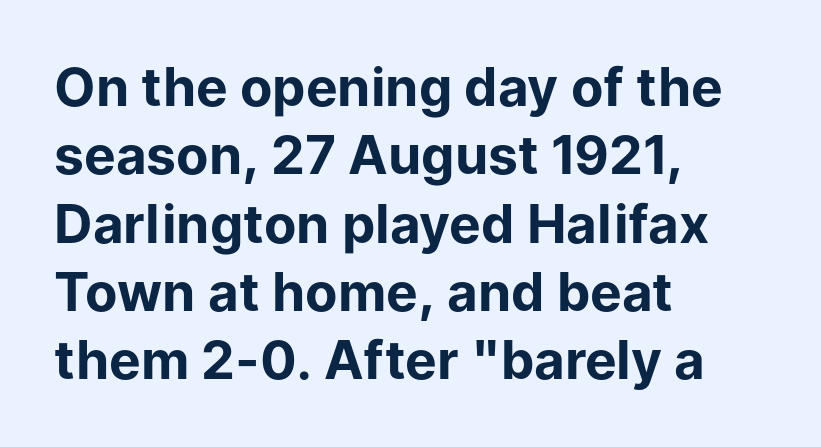
The lines sit at an ordinary, default distance from one another. Looks like regular typesetting: each glyph gets only the width it needs. A typesetter would call this zero additional tracking. Words float on clear page, feet unadorned. Nope, not italic — everything's standing straight.
